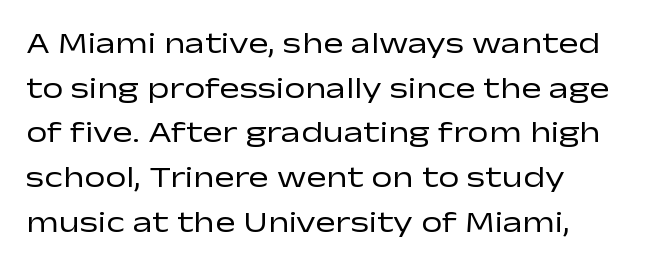
These lines are rendered in a variable-pitch font. The lines sit at an ordinary, default distance from one another. Does the lettering tilt? It doesn't — this is upright. This is not heavy type; no bold has been used. The rendering keeps characters at their native spacing. Serifs: no, the terminals of the letterforms are clean.
